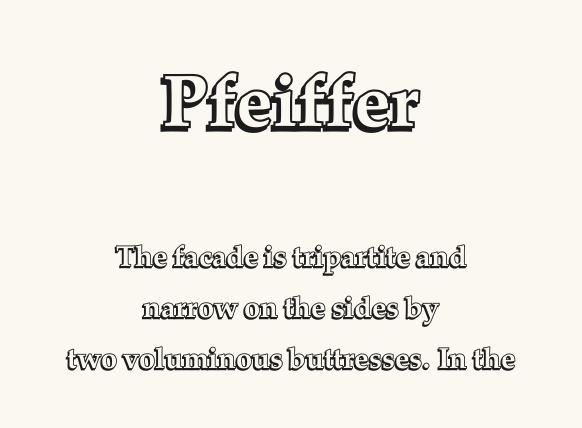
Size contrast runs from large at the top to small at the bottom. The line texture is even and compact thanks to regular tracking. Each letter keeps its own natural width here, so spacing adapts to shape. The passage is arranged like a title page — every line centered. The space beneath each line is pristine and unruled.
